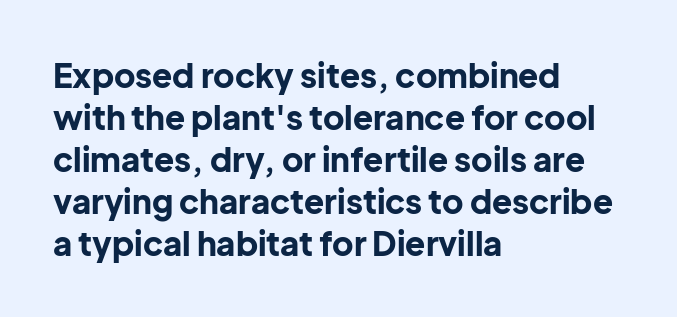
The glyphs have the mass of a bold cut. The font family rendered here belongs to the sans-serif group. Characters follow at the spacing the type designer built in. The lines are quadded left. The passage shown is not underscored anywhere.
